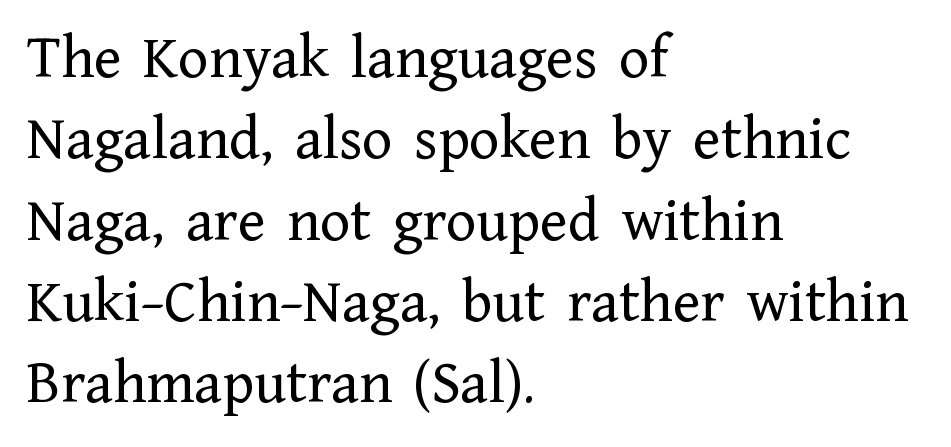
Q: Is the text bold? A: No.
Q: Is the text italic (slanted)? A: No, it is upright.
Q: Is the typeface a serif or a sans-serif typeface? A: Serif.
Q: Is the text underlined? A: No.
Q: How is the paragraph aligned? A: Left-aligned.
Q: Is the spacing between letters normal or unusually wide? A: Normal.
Q: Is the spacing between lines tight, normal or loose? A: Normal.
Q: Width (condensed, normal, or wide)? A: Normal.
Q: Stroke contrast? A: Low.
Q: x-height? A: Medium.
Q: Monospaced? A: No.
